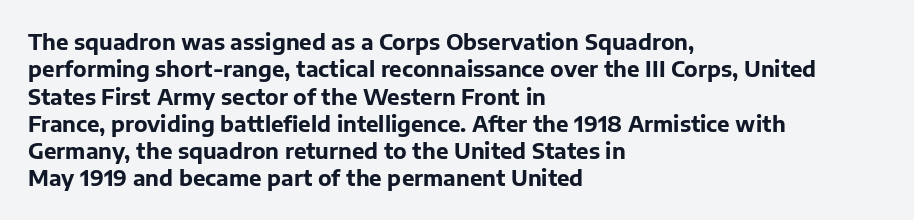
The image shows 21 px bold type, upright; set left-aligned, normal line spacing (1.3x), normal letter spacing, not underlined.
